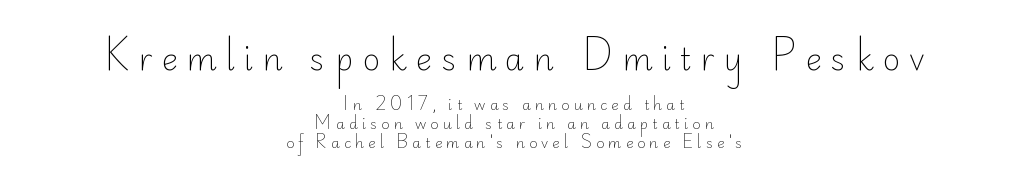
The cut favours lightness, reaching ordinary text weight at its darkest. The letters advance in unequal steps, a hallmark of proportional type. Substantial extra tracking has been applied to these lines. The lines are quadded center.
